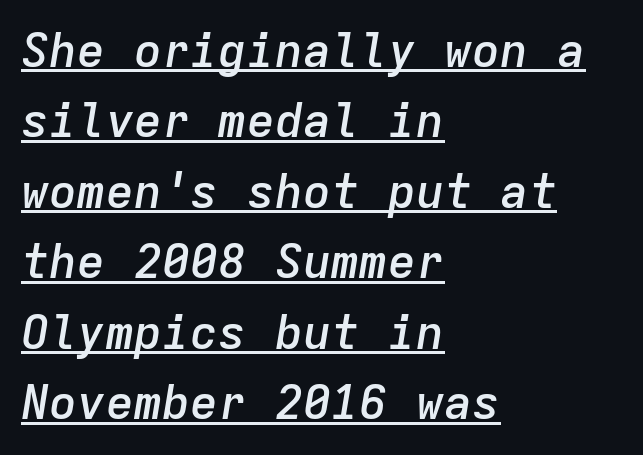
The image shows 47 px semibold type, italic (leaning right), monospaced; set left-aligned, normal line spacing (1.5x), normal letter spacing, underlined; low stroke contrast and a medium x-height.
